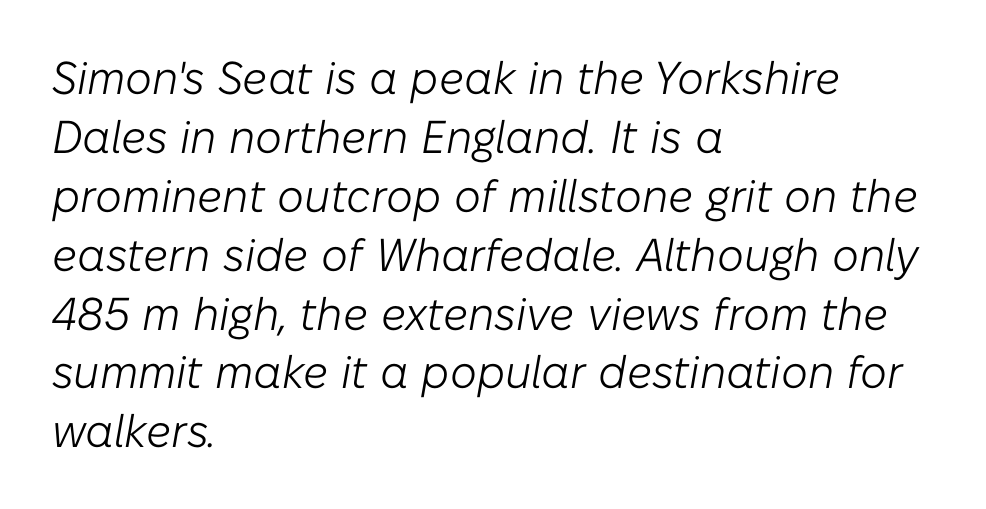
Q: Is the text bold? A: No.
Q: Is the text italic (slanted)? A: Yes, it leans right by about 10 degrees.
Q: Is the text underlined? A: No.
Q: How is the paragraph aligned? A: Left-aligned.
Q: Is the spacing between letters normal or unusually wide? A: Normal.
Q: Is the spacing between lines tight, normal or loose? A: Normal.
Q: Width (condensed, normal, or wide)? A: Normal.
Q: Stroke contrast? A: Low.
Q: x-height? A: Medium.
Q: Monospaced? A: No.
